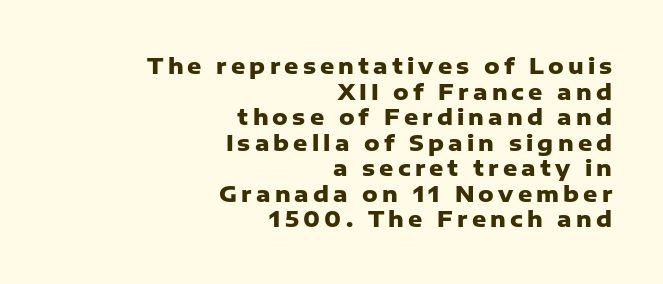
{"italic": "no", "bold": "yes", "underline": "no", "align": "right", "line_spacing_ratio": 1.16, "glyph_px": 22}
